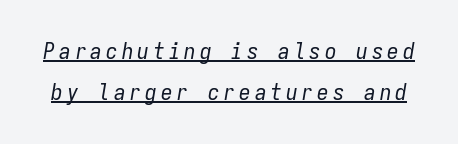
Q: Is the text bold? A: No.
Q: Is the text italic (slanted)? A: Yes, it leans right by about 9 degrees.
Q: Is the text underlined? A: Yes.
